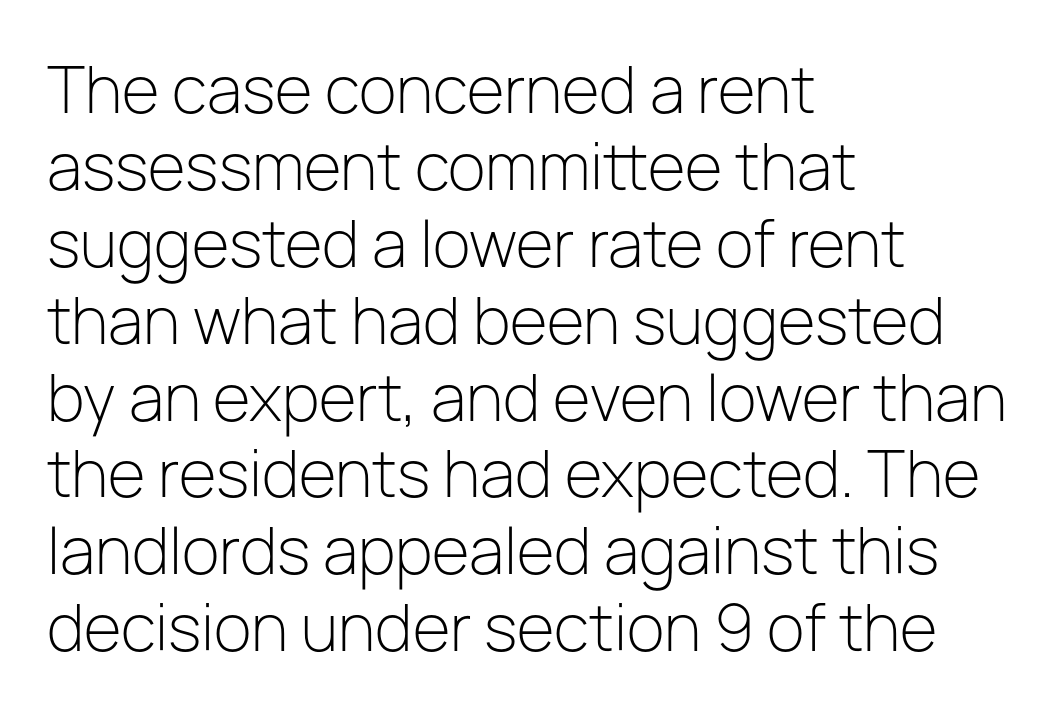
The face used here is proportionally spaced, like ordinary book or web type. Letters have the restrained weight of plain body copy at most. To sum up the face: it is a sans, with no serifs. A classic flush-left, rag-right setting is used for this passage. Decoration check: the copy has no underline. Each word holds together tightly as a unit, with standard inter-letter gaps.
